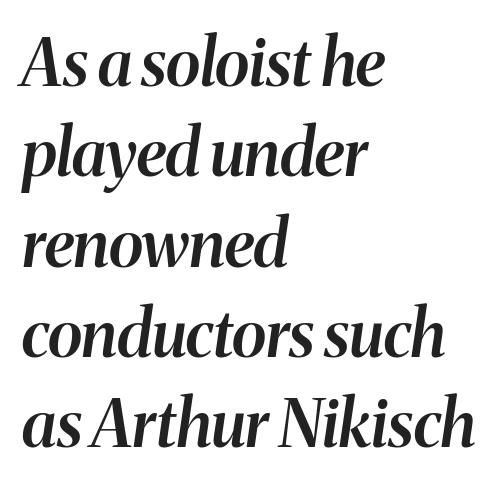
{"italic": "yes", "lean": "right", "slant_degrees": 8, "bold": "semi", "weight": "semibold", "width": "normal", "stroke_contrast": "medium", "x_height": "medium", "monospaced": "no", "underline": "no", "align": "left", "line_spacing": "normal", "line_spacing_ratio": 1.39, "letter_spacing": "normal", "letter_spacing_em": 0.0, "glyph_px": 65}
